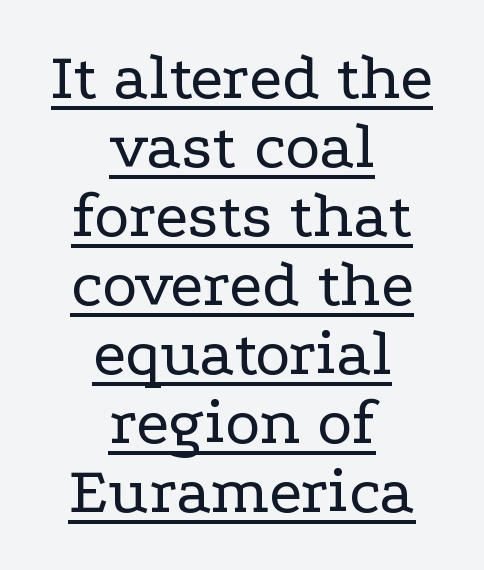
The image shows 67 px regular-weight, wide serif type, upright; set centered, tight line spacing (1.03x), normal letter spacing, underlined; low stroke contrast and a medium x-height.
